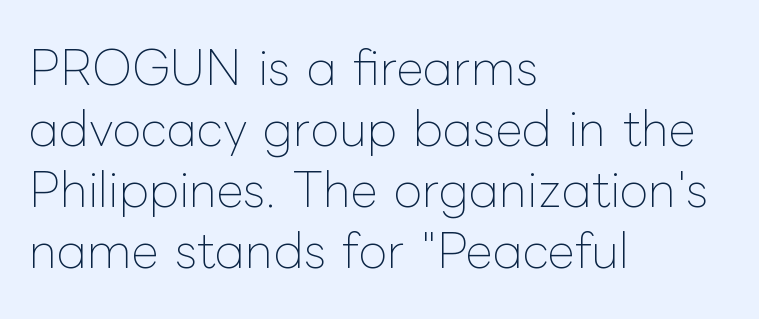
Q: Is the text bold? A: No.
Q: Is the text italic (slanted)? A: No, it is upright.
Q: Is the text underlined? A: No.
Q: How is the paragraph aligned? A: Left-aligned.
Q: Is the spacing between letters normal or unusually wide? A: Normal.
Q: Is the spacing between lines tight, normal or loose? A: Normal.
Q: Width (condensed, normal, or wide)? A: Normal.
Q: Stroke contrast? A: Low.
Q: x-height? A: Medium.
Q: Monospaced? A: No.
